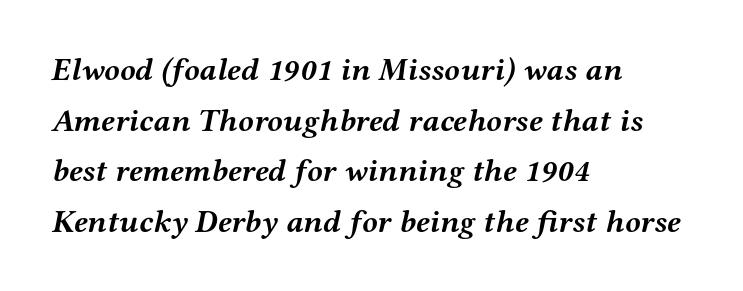
{"serif": "yes", "italic": "yes", "lean": "right", "slant_degrees": 12, "bold": "yes", "weight": "semibold", "width": "wide", "stroke_contrast": "medium", "x_height": "medium", "monospaced": "no", "underline": "no", "align": "left", "line_spacing": "normal", "line_spacing_ratio": 1.58, "letter_spacing": "normal", "letter_spacing_em": 0.0, "glyph_px": 32}
